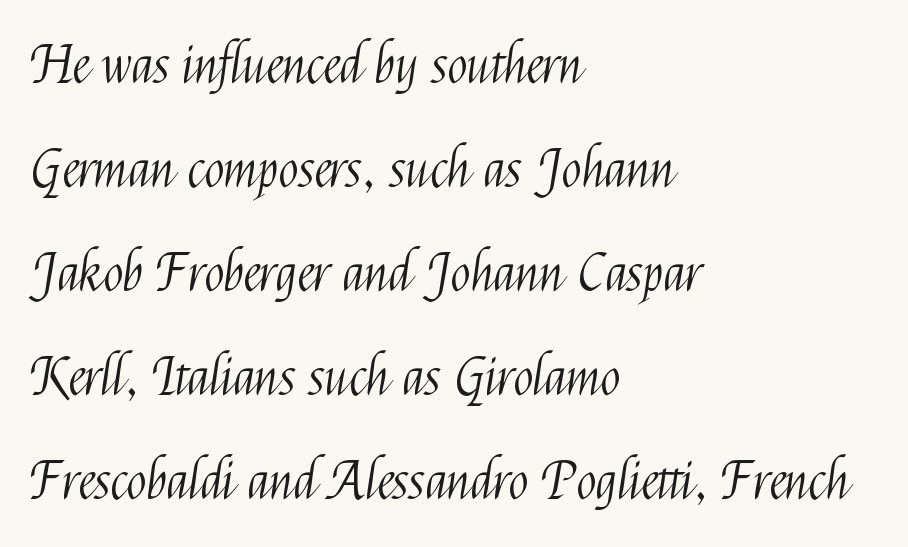
The image shows 53 px light, condensed sans-serif type; set left-aligned, loose line spacing (1.96x), normal letter spacing, not underlined; medium stroke contrast and a medium x-height.
